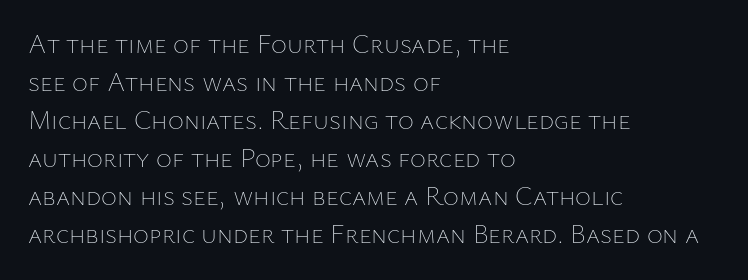
Q: Is the text bold? A: No.
Q: Is the text italic (slanted)? A: No, it is upright.
Q: Is the text underlined? A: No.
Q: How is the paragraph aligned? A: Left-aligned.
Q: Is the spacing between letters normal or unusually wide? A: Normal.
Q: Is the spacing between lines tight, normal or loose? A: Normal.
